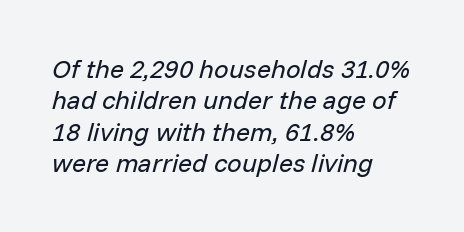
The image shows 26 px text type, italic (leaning right); set left-aligned, line spacing 1.21x, normal letter spacing, not underlined.
